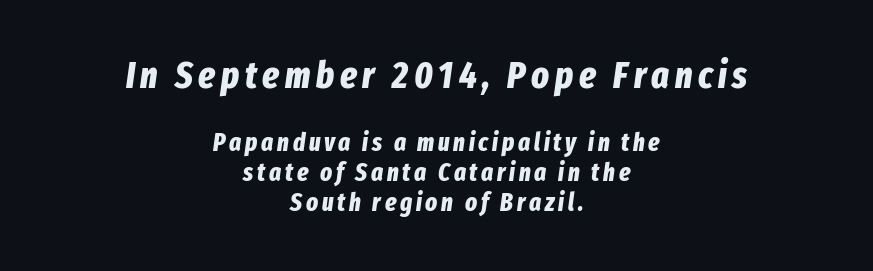
Think of a printed novel: that variable character pitch is what you see here. In terms of weight, the rendering is a true, heavy bold. This sample is center-justified, so both line endings float freely. The rendering applies a slant to the glyphs. Just letters on the line, the space beneath them empty.
